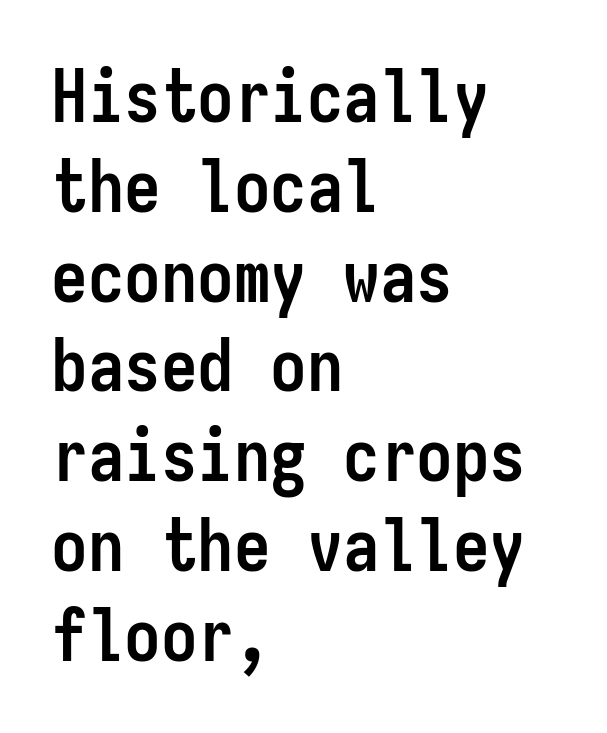
These lines keep a tight, regular rhythm from letter to letter. Is this a fixed-width face? Yes — each glyph sits in an identical cell. The font family rendered here belongs to the sans-serif group. Strong, thick strokes mark this as bold type. These lines stack with their left ends in a neat column. Unlike italic type, these characters show no tilt at all.
